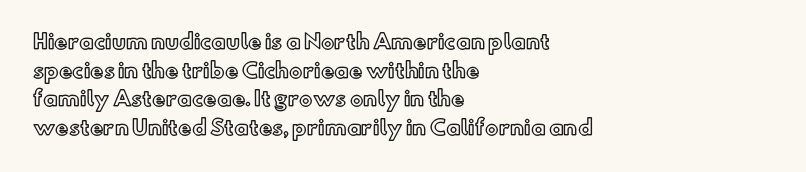
{"italic": "no", "underline": "no", "align": "left", "line_spacing": "normal", "line_spacing_ratio": 1.43, "letter_spacing": "normal", "letter_spacing_em": 0.0, "glyph_px": 20}
